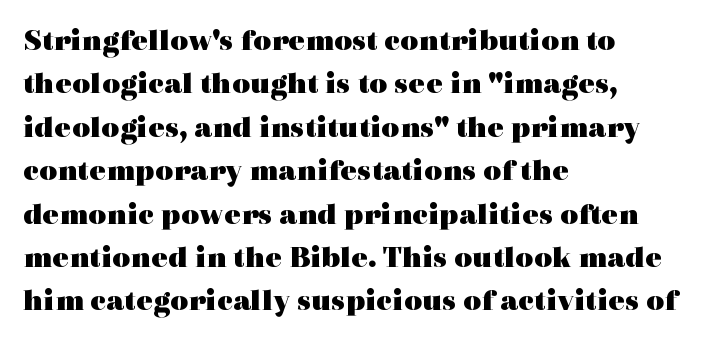
The image shows 31 px heavy, wide serif type, upright; set left-aligned, normal line spacing (1.4x), normal letter spacing, not underlined; a medium x-height.
